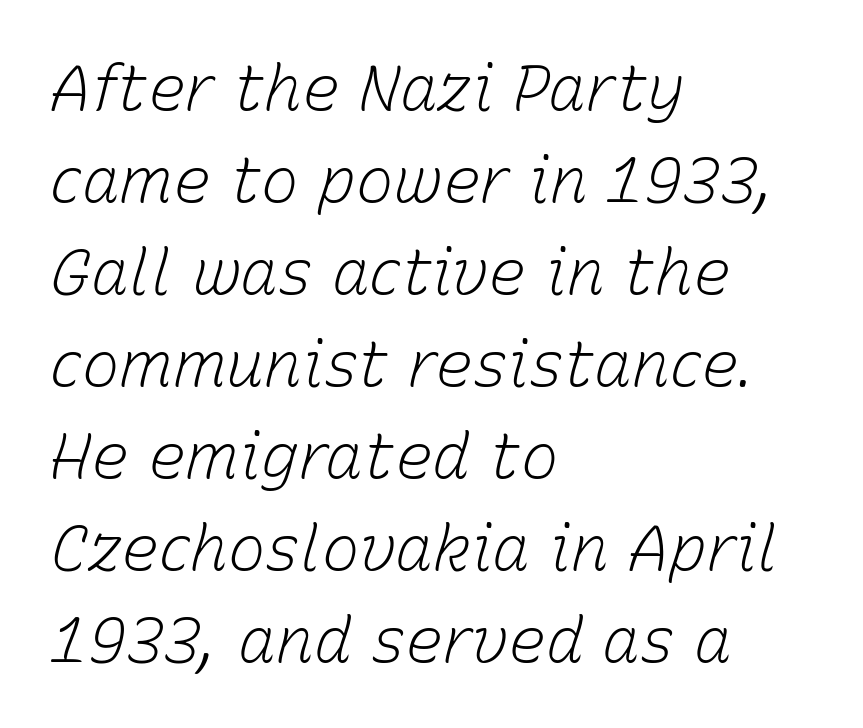
The image shows 63 px light type, italic (leaning right); set left-aligned, normal line spacing (1.46x), normal letter spacing, not underlined; low stroke contrast and a medium x-height.
